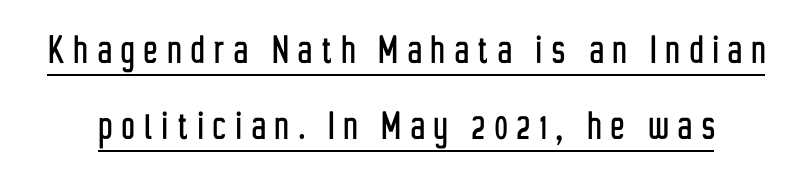
Q: Is the text italic (slanted)? A: No, it is upright.
Q: Is the typeface a serif or a sans-serif typeface? A: Sans-serif.
Q: Is the text underlined? A: Yes.
Q: Is the spacing between letters normal or unusually wide? A: Unusually wide.
Q: Is the spacing between lines tight, normal or loose? A: Normal.
Q: Width (condensed, normal, or wide)? A: Condensed.
Q: Stroke contrast? A: Low.
Q: x-height? A: Medium.
Q: Monospaced? A: No.
